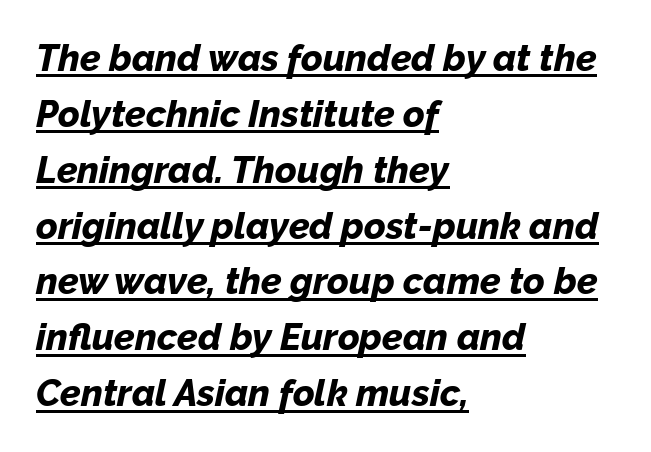
Looks like regular typesetting: each glyph gets only the width it needs. Successive baselines arrive at the customary interval. I'd describe the lettering as bold — thick and assertive. Line beginnings align vertically; line endings do not. Emphasis is given by a line drawn under the lettering.
